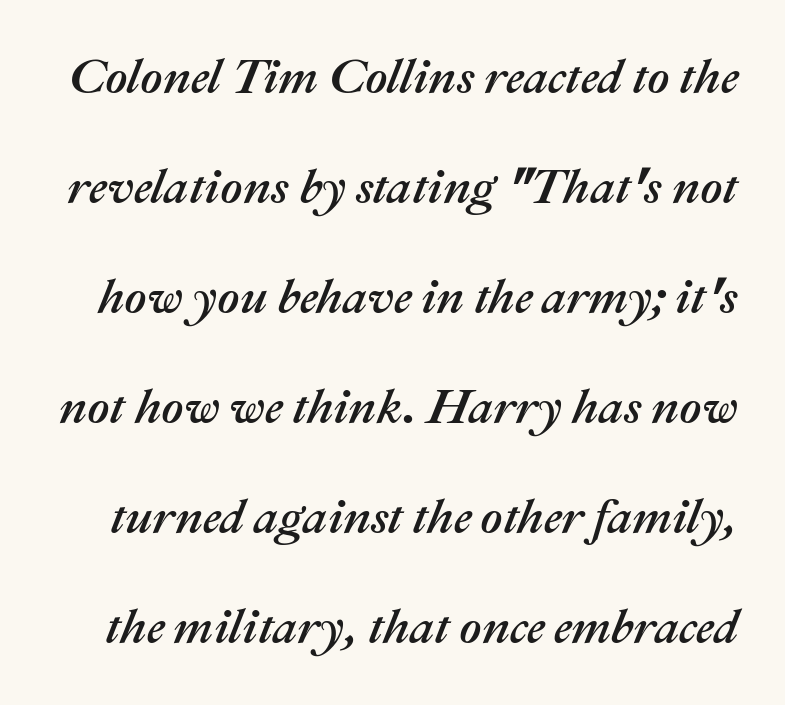
The image shows 48 px text type, italic (leaning right); set loose line spacing (2.29x), normal letter spacing, not underlined; medium stroke contrast and a medium x-height.
